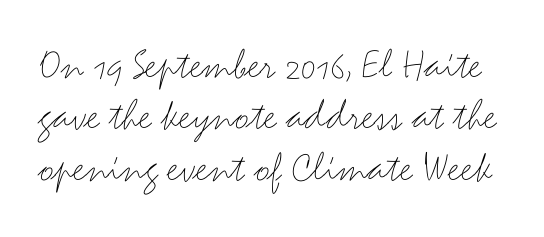
{"serif": "no", "bold": "no", "weight": "thin", "width": "wide", "stroke_contrast": "medium", "x_height": "small", "monospaced": "no", "underline": "no", "line_spacing": "tight", "line_spacing_ratio": 1.14, "letter_spacing": "normal", "letter_spacing_em": 0.0, "glyph_px": 45}
